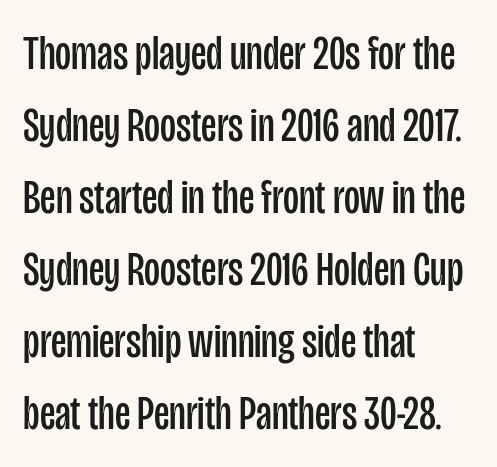
Has an underline been added? It has not. The rows are spaced the way most documents space them. The letters look calm and open, with moderate or lighter stems. Spacing verdict: proportional, widths tailored to each character.
